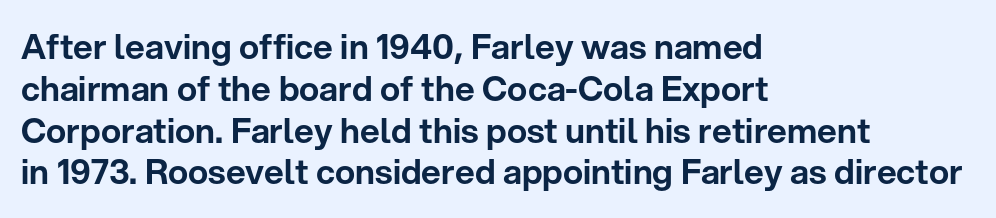
Is this a fixed-width face? No — the glyphs have proportional, varying widths. Serifs: no, the terminals of the letterforms are clean. Inter-character spacing is left at the font's built-in metrics. Designer's note — italics off, roman on.
